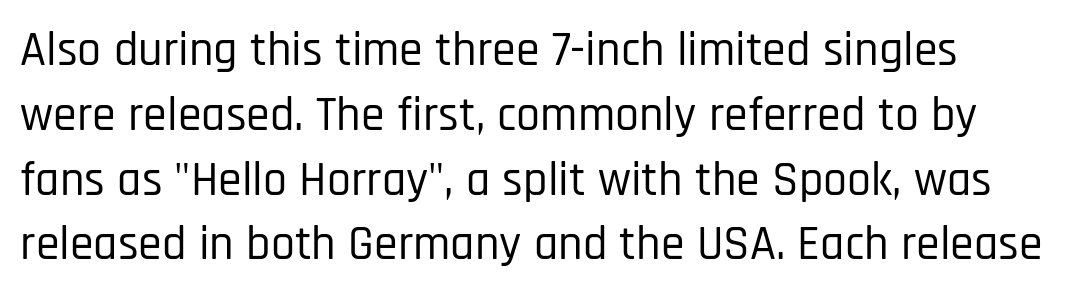
The image shows 48 px condensed sans-serif type, upright; set normal line spacing (1.35x), normal letter spacing, not underlined; low stroke contrast and a large x-height.
